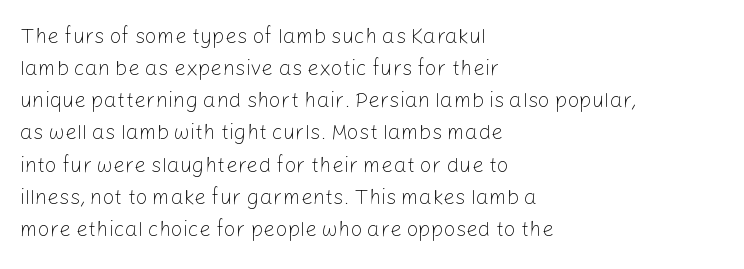
The image shows 21 px text type, upright; set left-aligned, normal line spacing (1.53x), normal letter spacing, not underlined.
